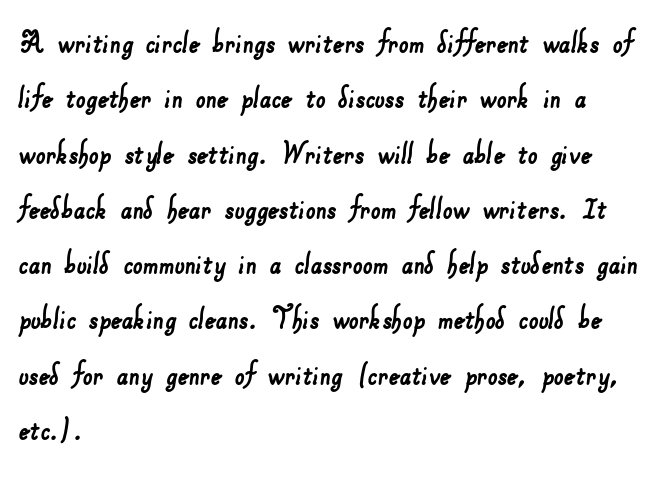
{"serif": "no", "width": "normal", "stroke_contrast": "low", "x_height": "small", "monospaced": "no", "underline": "no", "align": "left", "line_spacing": "normal", "line_spacing_ratio": 1.58, "letter_spacing": "normal", "letter_spacing_em": 0.0, "glyph_px": 35}
